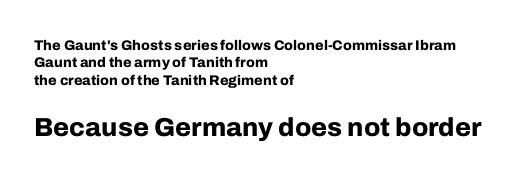
{"italic": "no", "bold": "yes", "underline": "no", "align": "left", "line_spacing": "normal", "line_spacing_ratio": 1.25, "letter_spacing": "normal", "letter_spacing_em": 0.0, "larger_block": "second", "size_ratio": 1.86, "glyph_px": 26}
